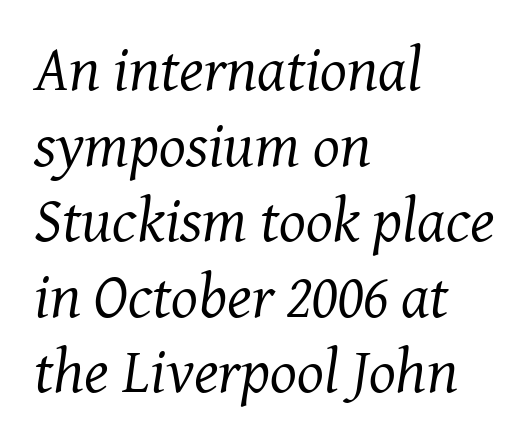
{"serif": "yes", "italic": "yes", "lean": "right", "slant_degrees": 8, "bold": "no", "weight": "regular", "width": "normal", "stroke_contrast": "medium", "x_height": "medium", "monospaced": "no", "underline": "no", "align": "left", "line_spacing_ratio": 1.2, "letter_spacing": "normal", "letter_spacing_em": 0.0, "glyph_px": 63}
